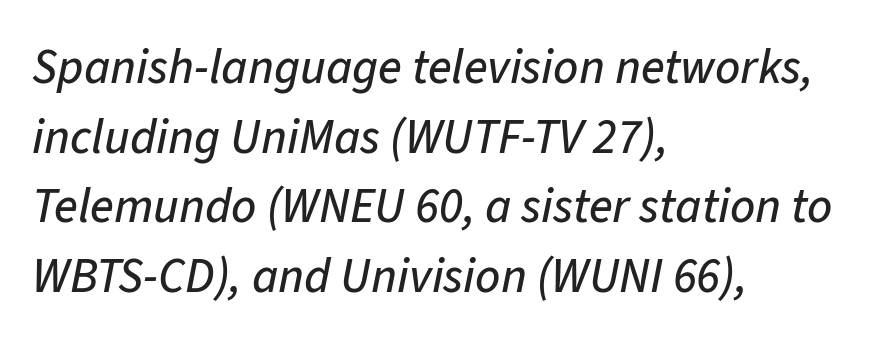
{"italic": "yes", "lean": "right", "slant_degrees": 11, "width": "normal", "stroke_contrast": "low", "x_height": "medium", "monospaced": "no", "underline": "no", "align": "left", "line_spacing": "normal", "line_spacing_ratio": 1.42, "letter_spacing": "normal", "letter_spacing_em": 0.0, "glyph_px": 49}
